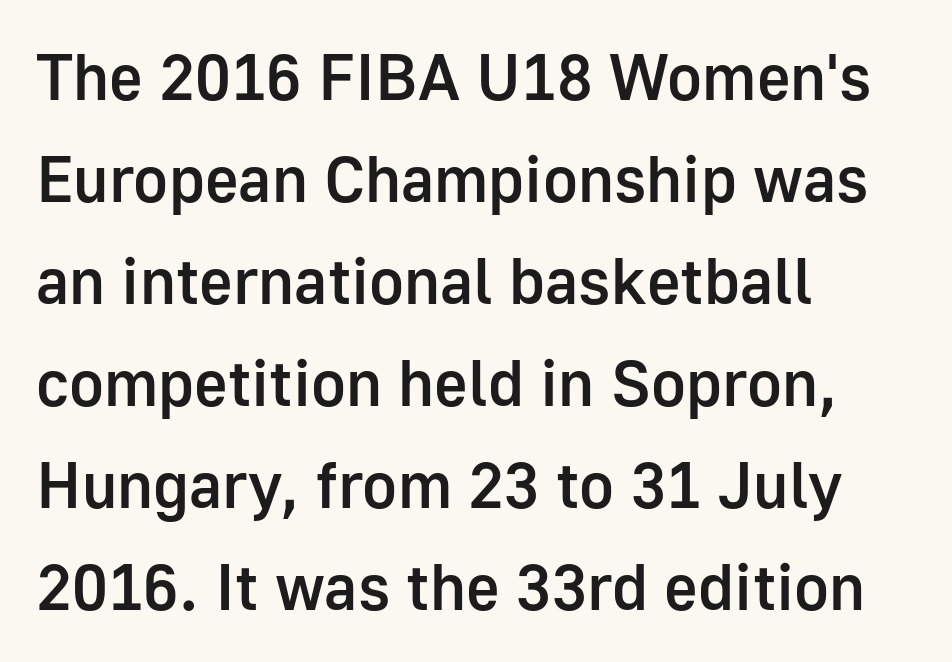
The image shows 65 px semibold sans-serif type, upright; set left-aligned, normal line spacing (1.57x), normal letter spacing, not underlined; low stroke contrast and a medium x-height.
